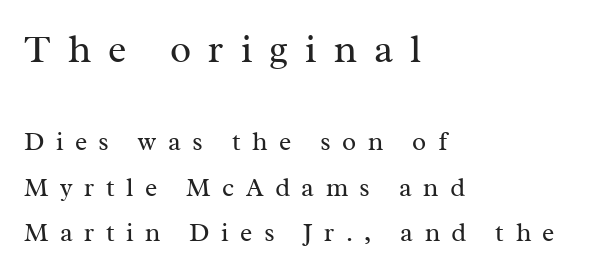
Q: Is the text bold? A: No.
Q: Is the text italic (slanted)? A: No, it is upright.
Q: Is the typeface a serif or a sans-serif typeface? A: Serif.
Q: Is the text underlined? A: No.
Q: How is the paragraph aligned? A: Left-aligned.
Q: Is the spacing between letters normal or unusually wide? A: Unusually wide.
Q: Which block of text is set in a larger size, the first (top) or the second (bottom)? A: The first (top) one.
Q: Width (condensed, normal, or wide)? A: Normal.
Q: Stroke contrast? A: Medium.
Q: x-height? A: Medium.
Q: Monospaced? A: No.
